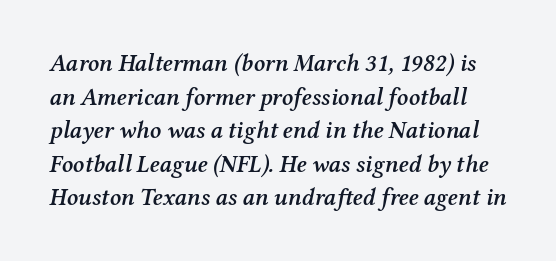
{"italic": "yes", "lean": "right", "slant_degrees": 12, "bold": "semi", "underline": "no", "line_spacing": "normal", "line_spacing_ratio": 1.4, "letter_spacing": "normal", "letter_spacing_em": 0.0, "glyph_px": 24}
